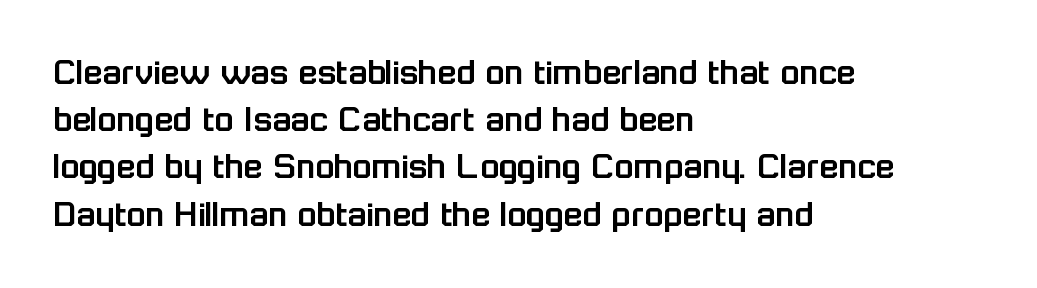
{"serif": "no", "italic": "no", "width": "normal", "stroke_contrast": "low", "x_height": "medium", "monospaced": "no", "underline": "no", "align": "left", "line_spacing_ratio": 1.21, "letter_spacing": "normal", "letter_spacing_em": 0.0, "glyph_px": 39}
